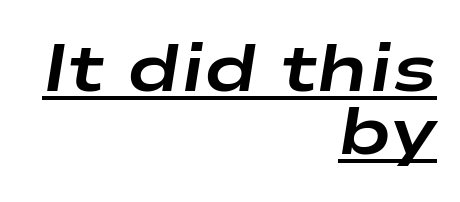
Q: Is the text bold? A: Yes.
Q: Is the text italic (slanted)? A: Yes, it leans right by about 9 degrees.
Q: Is the text underlined? A: Yes.
Q: How is the paragraph aligned? A: Right-aligned.
Q: Is the spacing between letters normal or unusually wide? A: Normal.
Q: Is the spacing between lines tight, normal or loose? A: Tight.
Q: Width (condensed, normal, or wide)? A: Wide.
Q: Stroke contrast? A: Low.
Q: x-height? A: Medium.
Q: Monospaced? A: No.
